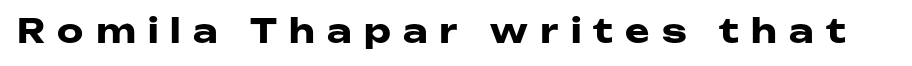
Q: Is the text bold? A: Yes.
Q: Is the text italic (slanted)? A: No, it is upright.
Q: Is the typeface a serif or a sans-serif typeface? A: Sans-serif.
Q: Is the text underlined? A: No.
Q: Is the spacing between letters normal or unusually wide? A: Unusually wide.
Q: Width (condensed, normal, or wide)? A: Wide.
Q: Stroke contrast? A: Low.
Q: x-height? A: Medium.
Q: Monospaced? A: No.
